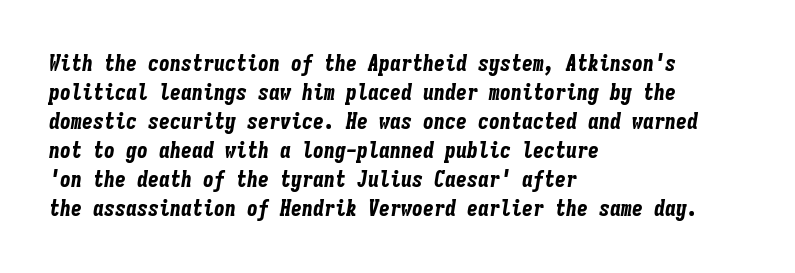
The image shows 22 px bold type, italic (leaning right); set left-aligned, normal line spacing (1.32x), normal letter spacing, not underlined.
